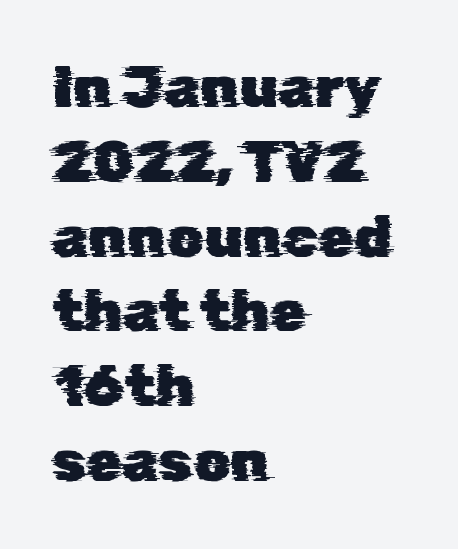
Default kerning and tracking; the words read as compact shapes. Is this a fixed-width face? No — the glyphs have proportional, varying widths. The glyphs are unaccompanied by any horizontal stroke below them. Alignment: flush left. Students, observe: this is what conventionally led text looks like. The font family rendered here belongs to the sans-serif group.
